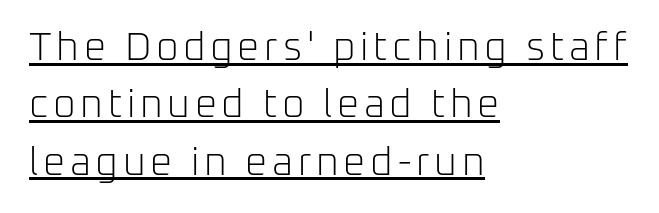
Q: Is the text bold? A: No.
Q: Is the text italic (slanted)? A: No, it is upright.
Q: Is the typeface a serif or a sans-serif typeface? A: Sans-serif.
Q: Is the text underlined? A: Yes.
Q: How is the paragraph aligned? A: Left-aligned.
Q: Is the spacing between lines tight, normal or loose? A: Normal.
Q: Width (condensed, normal, or wide)? A: Normal.
Q: Stroke contrast? A: Low.
Q: x-height? A: Medium.
Q: Monospaced? A: No.
